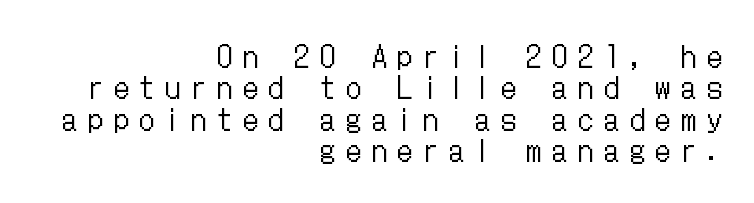
The rendering inserts visible extra space after every character. Does the lettering tilt? It doesn't — this is upright. Baseline-to-baseline distance is barely more than the letter height. The space beneath each line is pristine and unruled. A quiet, ordinary-to-light weight characterises the typeface. Layout note: lines flush right.
